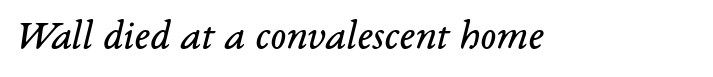
The face used here is proportionally spaced, like ordinary book or web type. The space beneath each line is pristine and unruled. The letters are slanted; this is an italic face. The horizontal fit of the characters is conventional and even.
